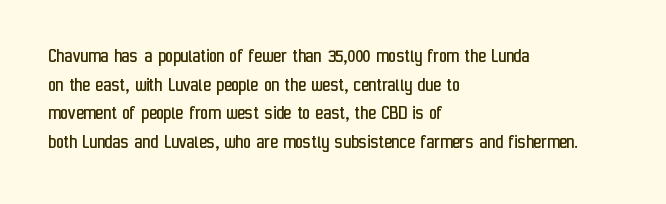
The image shows 21 px text type, upright; set left-aligned, normal line spacing (1.36x), normal letter spacing, not underlined.
